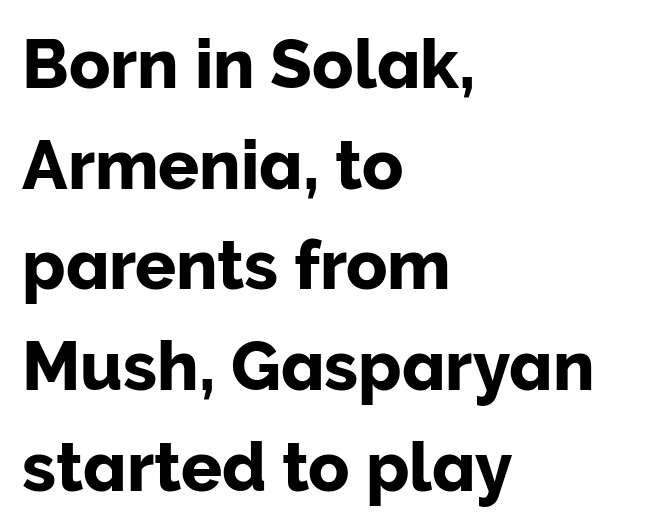
Q: Is the text italic (slanted)? A: No, it is upright.
Q: Is the typeface a serif or a sans-serif typeface? A: Sans-serif.
Q: Is the text underlined? A: No.
Q: How is the paragraph aligned? A: Left-aligned.
Q: Is the spacing between letters normal or unusually wide? A: Normal.
Q: Is the spacing between lines tight, normal or loose? A: Normal.
Q: Width (condensed, normal, or wide)? A: Normal.
Q: Stroke contrast? A: Low.
Q: x-height? A: Medium.
Q: Monospaced? A: No.
